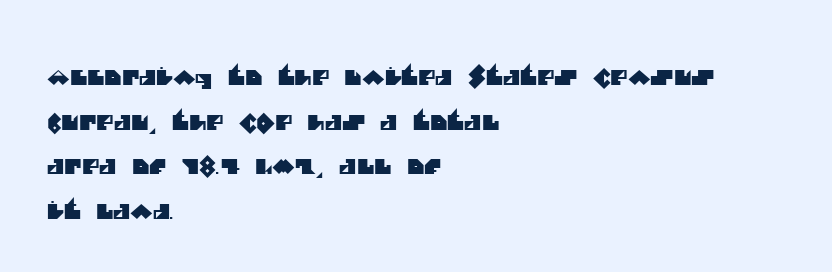
{"underline": "no", "align": "left", "line_spacing": "loose", "line_spacing_ratio": 2.13, "letter_spacing": "normal", "letter_spacing_em": 0.0, "glyph_px": 21}
